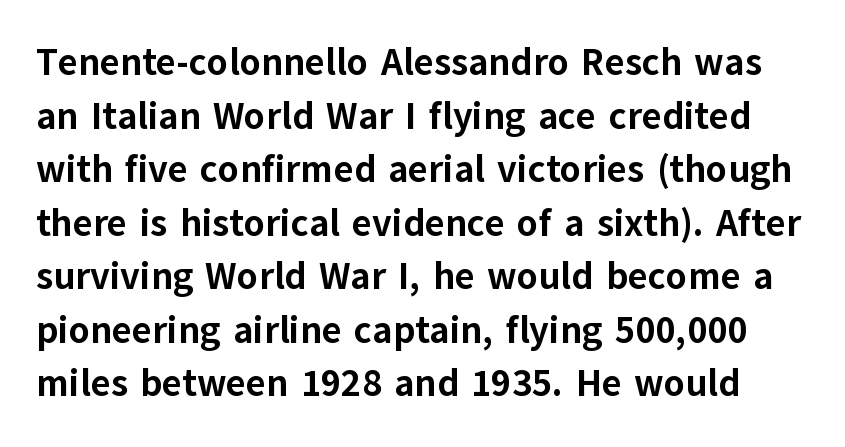
Notice how thick the strokes are: this is what a full bold looks like. No extra tracking has been applied to these lines. This is sans-serif lettering, the kind often seen on screens and signage. The zone under the glyphs is completely vacant. Note the varied advance widths — an 'i' is clearly narrower than an 'm'.
